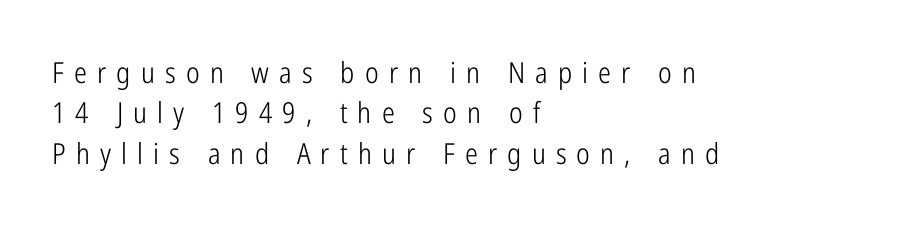
The image shows 29 px light, condensed sans-serif type, upright; set left-aligned, normal line spacing (1.39x), unusually wide letter spacing (+0.35 em), not underlined; low stroke contrast and a medium x-height.
